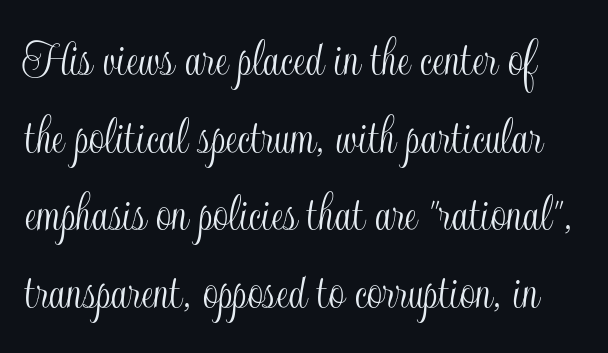
{"width": "condensed", "x_height": "small", "monospaced": "no", "underline": "no", "line_spacing": "normal", "line_spacing_ratio": 1.41, "letter_spacing": "normal", "letter_spacing_em": 0.0, "glyph_px": 55}
